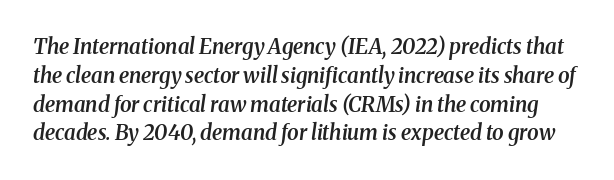
The letterforms sit shoulder to shoulder at normal distance. On the weight axis this lands at semibold, roughly 600. The whole block is typeset with a tilt. The words here are not underlined. If you measured baseline to baseline, you'd find a middling distance.
